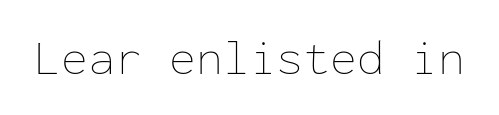
This reads as an unemphasized weight, regular at the heaviest. Spacing verdict: monospaced, one width for all characters. Default kerning and tracking; the words read as compact shapes. Unlike italic type, these characters show no tilt at all.
